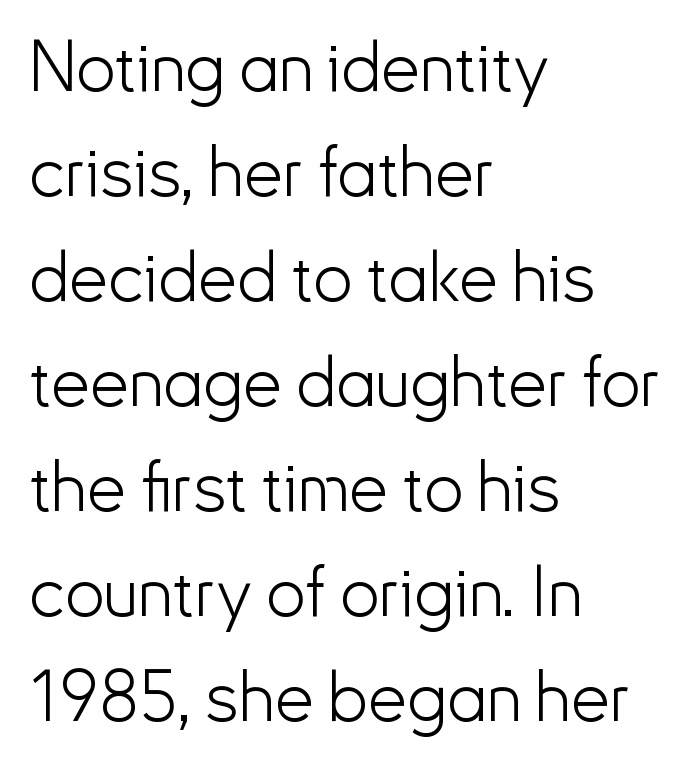
The image shows 70 px light sans-serif type, upright; set left-aligned, normal line spacing (1.5x), normal letter spacing, not underlined; low stroke contrast and a small x-height.
